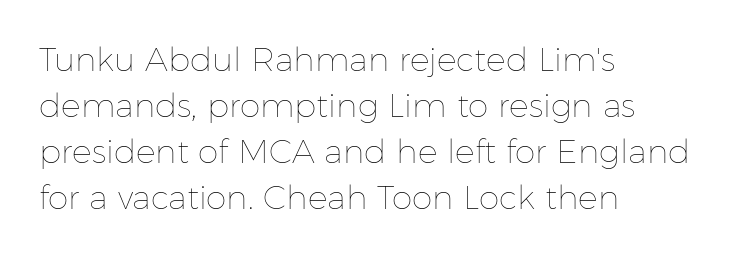
The image shows 33 px thin type, upright; set left-aligned, normal line spacing (1.39x), normal letter spacing, not underlined; low stroke contrast and a medium x-height.
